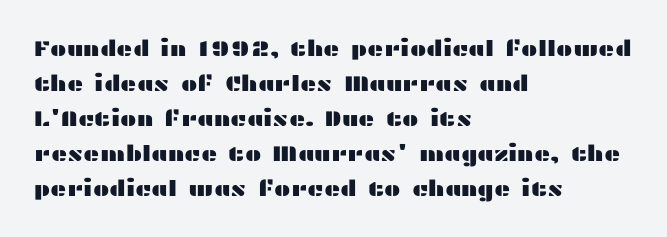
The vertical gap from one line to the next is medium. In terms of posture, this sample is upright. The ragged edge is on the right, which tells us the setting is flush left. Look at the tracking — it's just the regular setting, nothing added. Only glyphs here, with clear space below each row.
